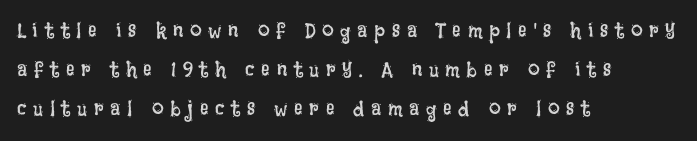
{"italic": "no", "bold": "no", "underline": "no", "align": "left", "line_spacing_ratio": 1.86, "letter_spacing": "wide", "letter_spacing_em": 0.32, "glyph_px": 21}
